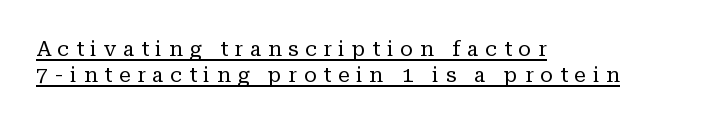
The image shows 21 px text type, upright; set left-aligned, line spacing 1.22x, unusually wide letter spacing (+0.32 em), underlined.
